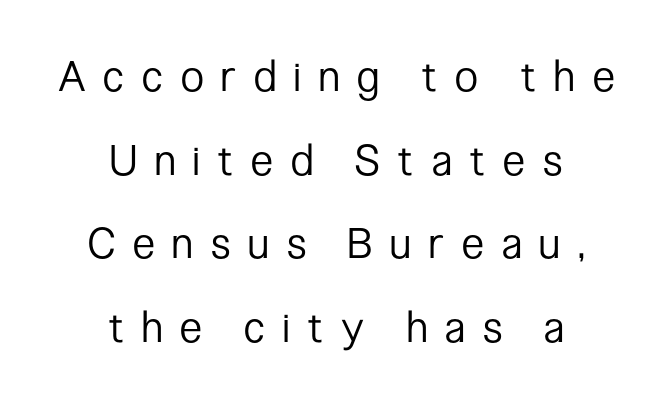
Q: Is the text bold? A: No.
Q: Is the text italic (slanted)? A: No, it is upright.
Q: Is the typeface a serif or a sans-serif typeface? A: Sans-serif.
Q: Is the text underlined? A: No.
Q: How is the paragraph aligned? A: Centered.
Q: Is the spacing between letters normal or unusually wide? A: Unusually wide.
Q: Is the spacing between lines tight, normal or loose? A: Loose.
Q: Width (condensed, normal, or wide)? A: Condensed.
Q: Stroke contrast? A: Low.
Q: x-height? A: Medium.
Q: Monospaced? A: No.
